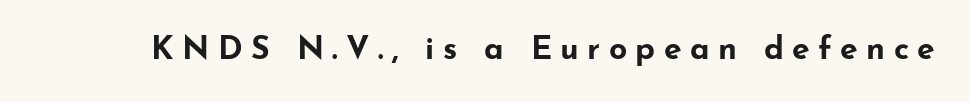
Character widths vary here, with narrow letters taking less room than wide ones. Quick note: underline off. Plenty of ink on the page — the face is bold. Stroke terminals: plain, sans-serif.
